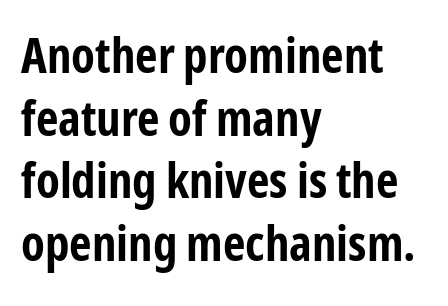
The image shows 49 px bold, condensed sans-serif type, upright; set left-aligned, normal line spacing (1.28x), normal letter spacing, not underlined; low stroke contrast and a medium x-height.
